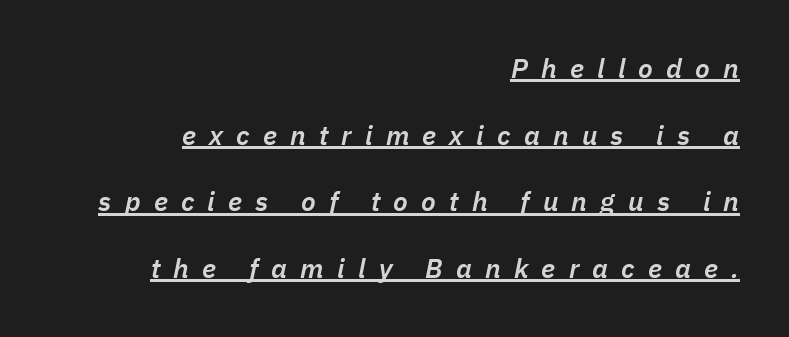
Q: Is the text bold? A: Semi-bold.
Q: Is the text italic (slanted)? A: Yes, it leans right by about 11 degrees.
Q: Is the text underlined? A: Yes.
Q: How is the paragraph aligned? A: Right-aligned.
Q: Is the spacing between letters normal or unusually wide? A: Unusually wide.
Q: Is the spacing between lines tight, normal or loose? A: Loose.
